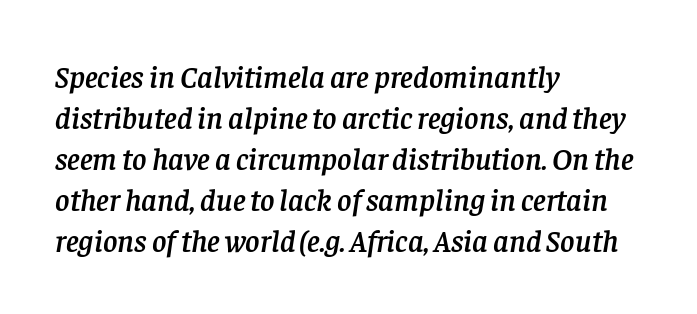
Q: Is the text italic (slanted)? A: Yes, it leans right by about 8 degrees.
Q: Is the typeface a serif or a sans-serif typeface? A: Serif.
Q: Is the text underlined? A: No.
Q: How is the paragraph aligned? A: Left-aligned.
Q: Is the spacing between letters normal or unusually wide? A: Normal.
Q: Is the spacing between lines tight, normal or loose? A: Normal.
Q: Width (condensed, normal, or wide)? A: Normal.
Q: Stroke contrast? A: Low.
Q: x-height? A: Large.
Q: Monospaced? A: No.
